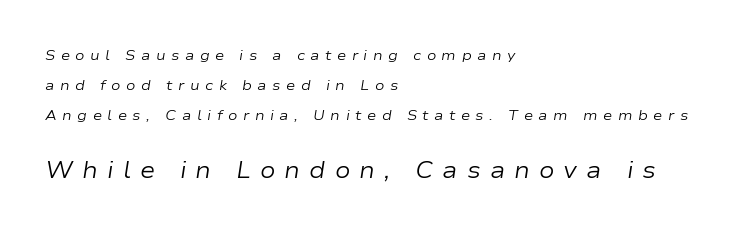
Q: Is the text bold? A: No.
Q: Is the text italic (slanted)? A: Yes, it leans right by about 9 degrees.
Q: Is the text underlined? A: No.
Q: How is the paragraph aligned? A: Left-aligned.
Q: Is the spacing between letters normal or unusually wide? A: Unusually wide.
Q: Is the spacing between lines tight, normal or loose? A: Loose.
Q: Which block of text is set in a larger size, the first (top) or the second (bottom)? A: The second (bottom) one.
